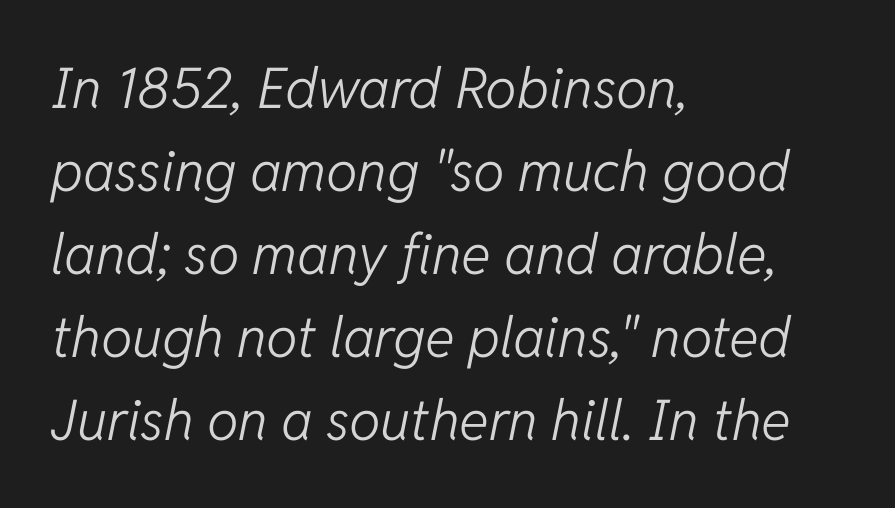
Q: Is the text bold? A: No.
Q: Is the text italic (slanted)? A: Yes, it leans right by about 11 degrees.
Q: Is the text underlined? A: No.
Q: How is the paragraph aligned? A: Left-aligned.
Q: Is the spacing between letters normal or unusually wide? A: Normal.
Q: Is the spacing between lines tight, normal or loose? A: Normal.
Q: Width (condensed, normal, or wide)? A: Normal.
Q: Stroke contrast? A: Low.
Q: x-height? A: Medium.
Q: Monospaced? A: No.
